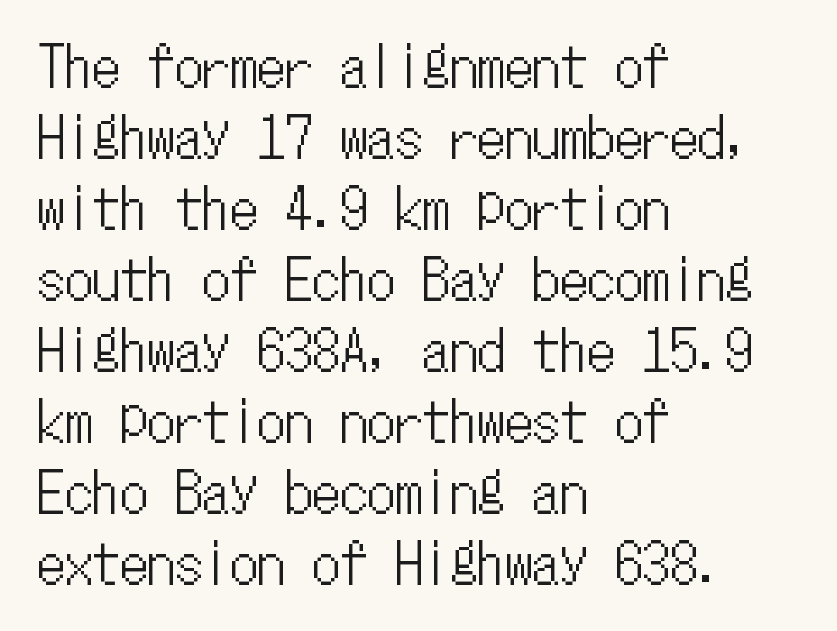
Q: Is the text italic (slanted)? A: No, it is upright.
Q: Is the text underlined? A: No.
Q: How is the paragraph aligned? A: Left-aligned.
Q: Is the spacing between letters normal or unusually wide? A: Normal.
Q: Is the spacing between lines tight, normal or loose? A: Normal.
Q: Width (condensed, normal, or wide)? A: Condensed.
Q: Stroke contrast? A: Low.
Q: x-height? A: Medium.
Q: Monospaced? A: Yes.
